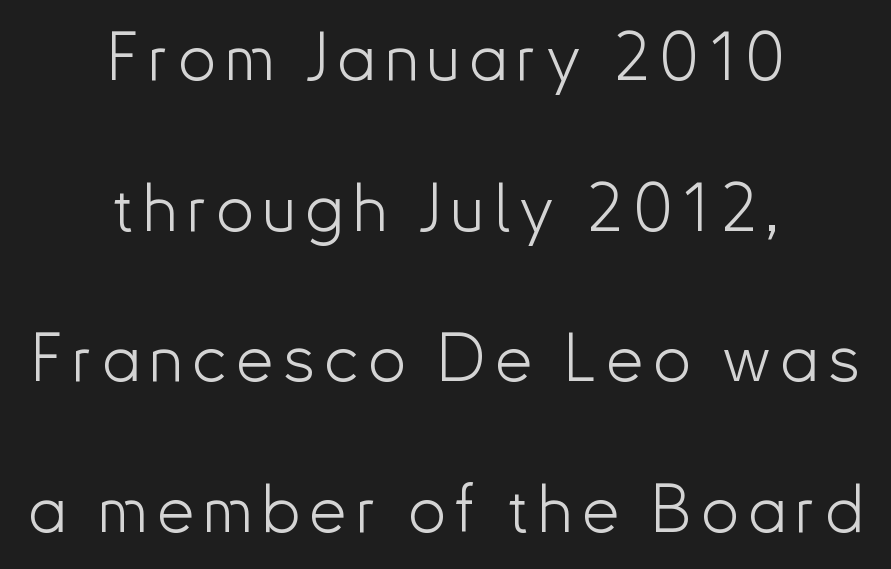
Nope, not italic — everything's standing straight. Unmarked baselines from the first word to the last. Classification — sans serif. The designer dialed line spacing up above the default. Heft: none added — not bold.
